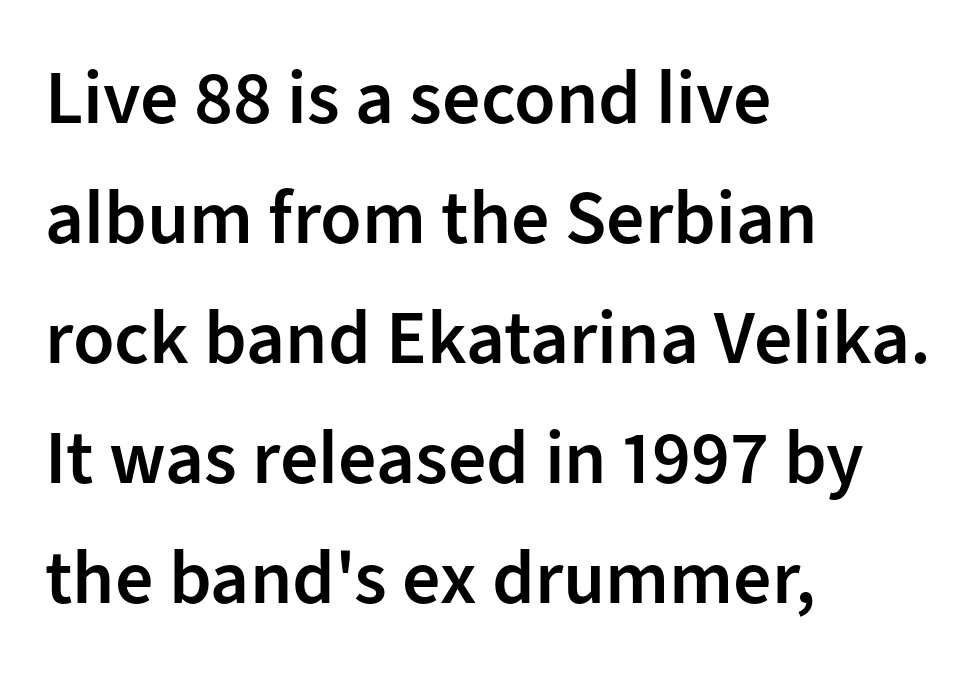
{"serif": "no", "italic": "no", "bold": "semi", "weight": "semibold", "width": "normal", "stroke_contrast": "low", "x_height": "medium", "monospaced": "no", "underline": "no", "align": "left", "line_spacing": "normal", "line_spacing_ratio": 1.58, "letter_spacing": "normal", "letter_spacing_em": 0.0, "glyph_px": 76}
